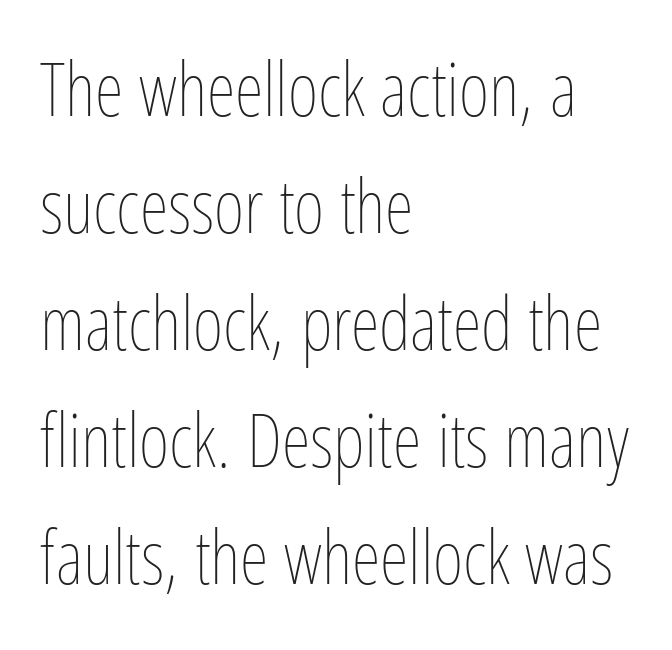
Compared with typical body copy, the letter spacing here is the same. Posture: upright roman. These lines sit exactly where default settings would place them. The weight tops out at a normal text grade. Proportional: the letters do not fall into vertical columns. Leftover space on each line is placed entirely after the last word.
